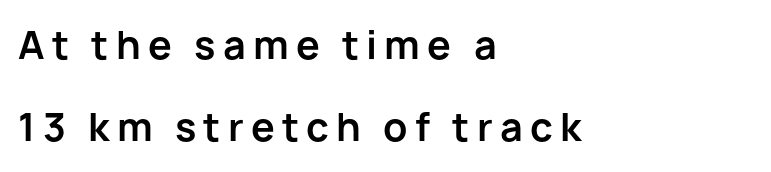
Q: Is the text bold? A: Yes.
Q: Is the text italic (slanted)? A: No, it is upright.
Q: Is the typeface a serif or a sans-serif typeface? A: Sans-serif.
Q: Is the text underlined? A: No.
Q: How is the paragraph aligned? A: Left-aligned.
Q: Is the spacing between lines tight, normal or loose? A: Loose.
Q: Width (condensed, normal, or wide)? A: Normal.
Q: Stroke contrast? A: Low.
Q: x-height? A: Medium.
Q: Monospaced? A: No.
